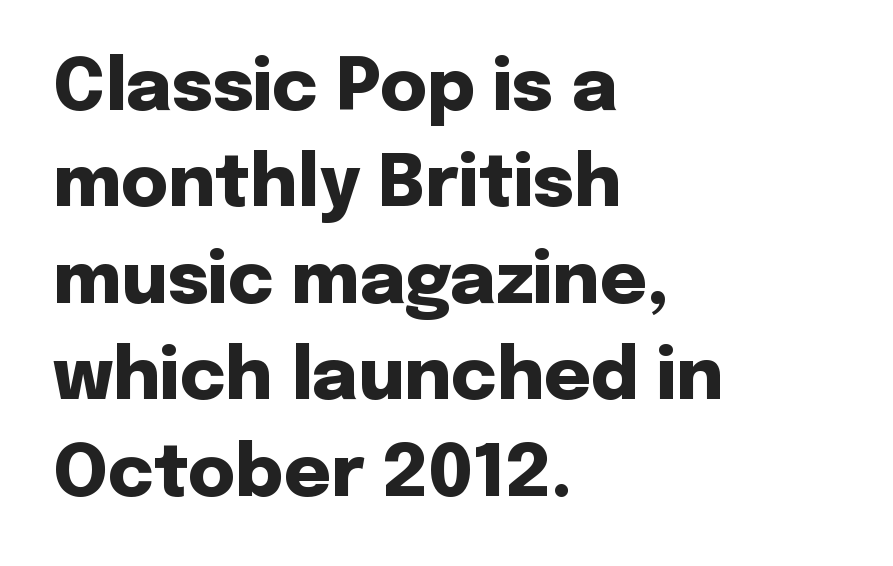
{"serif": "no", "italic": "no", "bold": "yes", "weight": "heavy", "width": "normal", "stroke_contrast": "low", "x_height": "medium", "monospaced": "no", "underline": "no", "align": "left", "line_spacing": "normal", "line_spacing_ratio": 1.34, "letter_spacing": "normal", "letter_spacing_em": 0.0, "glyph_px": 72}
